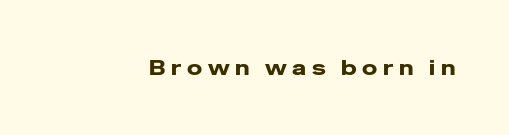
Underline: absent. Caption: bold face, heavy strokes. The letters stand upright; this is a roman face. Tracking here is generous; glyphs stand well apart from one another.
